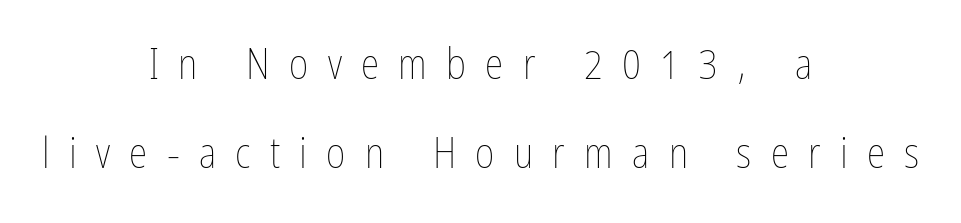
Q: Is the text bold? A: No.
Q: Is the text italic (slanted)? A: No, it is upright.
Q: Is the text underlined? A: No.
Q: How is the paragraph aligned? A: Centered.
Q: Is the spacing between letters normal or unusually wide? A: Unusually wide.
Q: Is the spacing between lines tight, normal or loose? A: Loose.
Q: Width (condensed, normal, or wide)? A: Condensed.
Q: Stroke contrast? A: Low.
Q: x-height? A: Medium.
Q: Monospaced? A: No.
